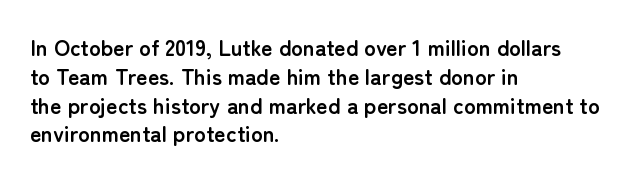
The rows are spaced the way most documents space them. Its strokes are broad and dark, the hallmark of bold type. Posture: upright roman. A bare baseline throughout the passage.
